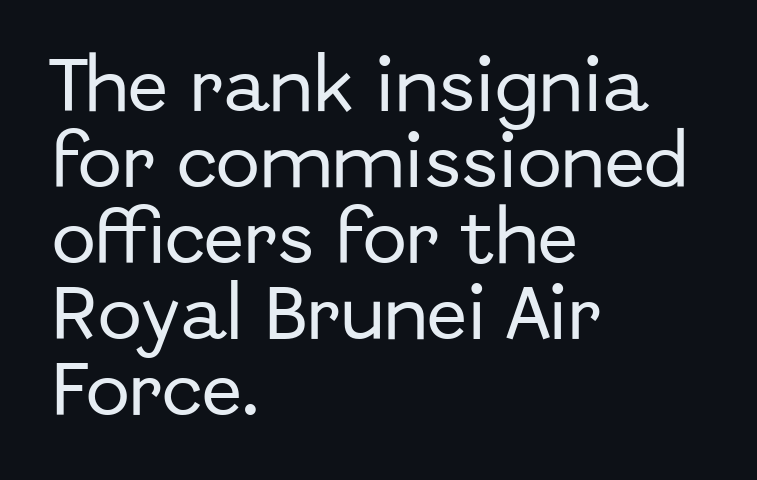
{"serif": "no", "italic": "no", "width": "normal", "stroke_contrast": "low", "x_height": "medium", "monospaced": "no", "underline": "no", "align": "left", "line_spacing": "normal", "line_spacing_ratio": 1.29, "letter_spacing": "normal", "letter_spacing_em": 0.0, "glyph_px": 59}
